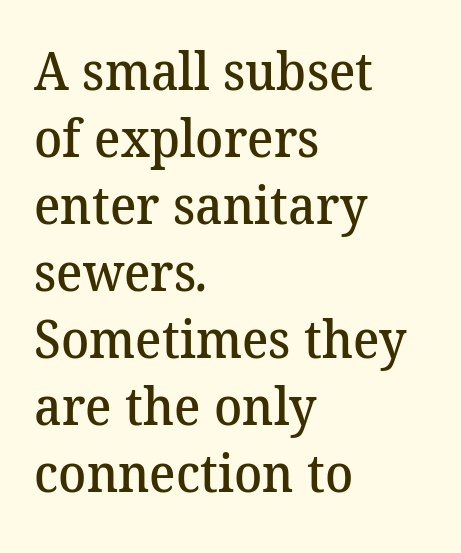
Q: Is the text bold? A: Semi-bold.
Q: Is the typeface a serif or a sans-serif typeface? A: Serif.
Q: Is the text underlined? A: No.
Q: How is the paragraph aligned? A: Left-aligned.
Q: Is the spacing between letters normal or unusually wide? A: Normal.
Q: Is the spacing between lines tight, normal or loose? A: Normal.
Q: Width (condensed, normal, or wide)? A: Normal.
Q: Stroke contrast? A: Medium.
Q: x-height? A: Medium.
Q: Monospaced? A: No.
